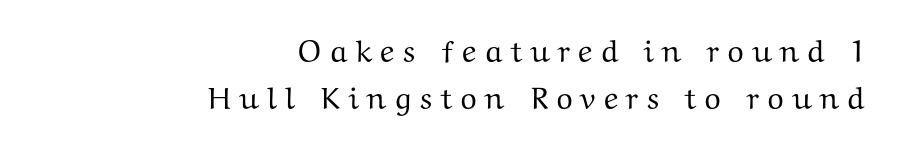
The image shows 31 px wide serif type, upright; set right-aligned, normal line spacing (1.52x), unusually wide letter spacing (+0.23 em), not underlined; medium stroke contrast and a medium x-height.
